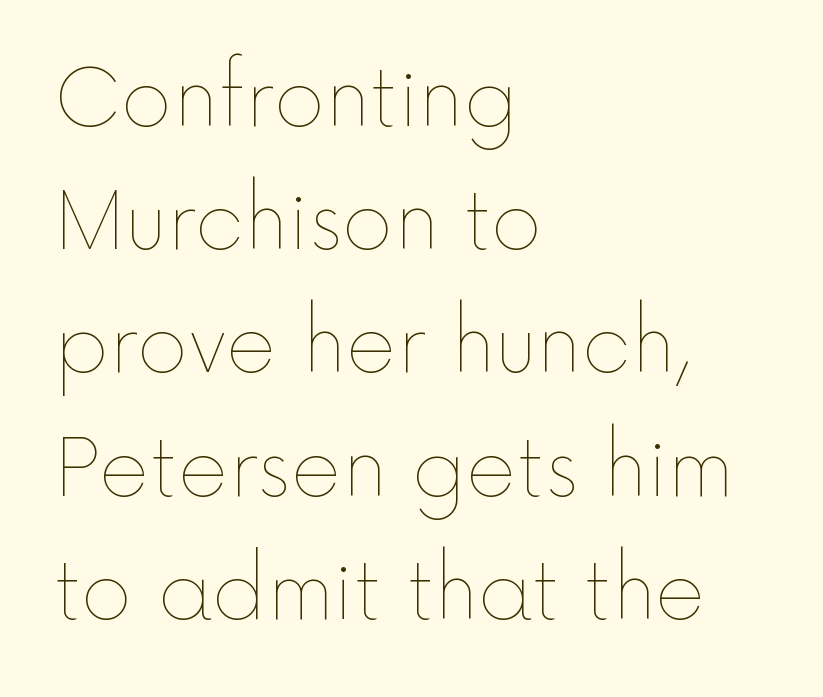
{"italic": "no", "bold": "no", "weight": "thin", "width": "normal", "x_height": "medium", "monospaced": "no", "underline": "no", "align": "left", "line_spacing": "normal", "line_spacing_ratio": 1.58, "letter_spacing": "normal", "letter_spacing_em": 0.0, "glyph_px": 78}
